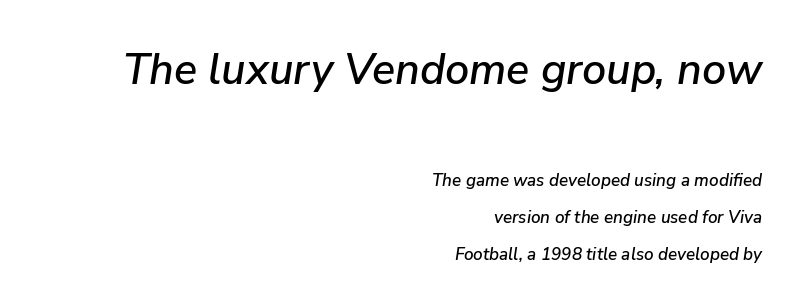
Q: Is the text italic (slanted)? A: Yes, it leans right by about 9 degrees.
Q: Is the text underlined? A: No.
Q: How is the paragraph aligned? A: Right-aligned.
Q: Is the spacing between letters normal or unusually wide? A: Normal.
Q: Is the spacing between lines tight, normal or loose? A: Loose.
Q: Which block of text is set in a larger size, the first (top) or the second (bottom)? A: The first (top) one.
Q: Width (condensed, normal, or wide)? A: Normal.
Q: Stroke contrast? A: Low.
Q: x-height? A: Medium.
Q: Monospaced? A: No.
